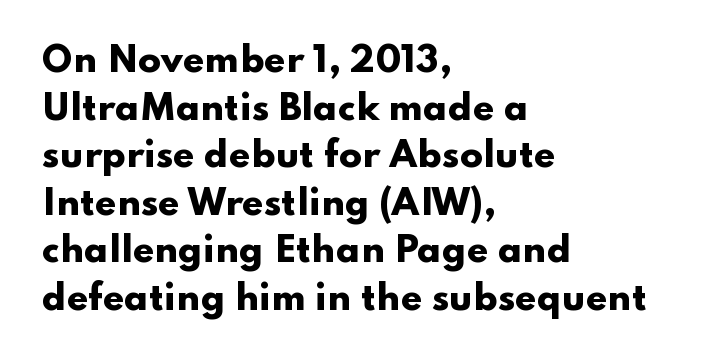
The image shows 34 px heavy, wide sans-serif type, upright; set left-aligned, normal line spacing (1.4x), normal letter spacing, not underlined; low stroke contrast and a small x-height.
